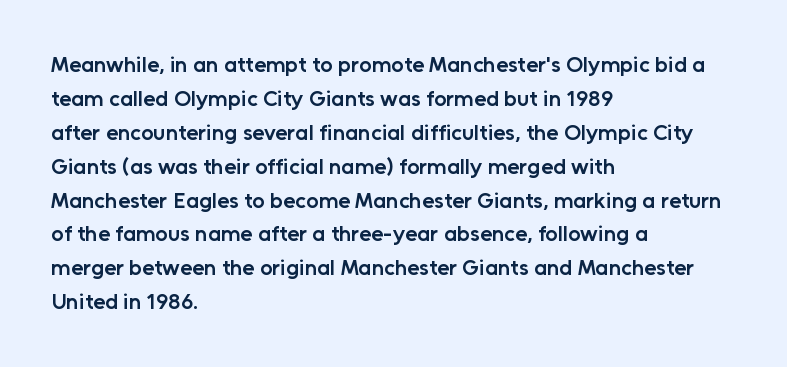
Notice how the stems are strictly vertical — no italics here. The passage shown has conventional tracking throughout. As a designer I'd log this as weight 600, semibold. Line beginnings align vertically; line endings do not.
